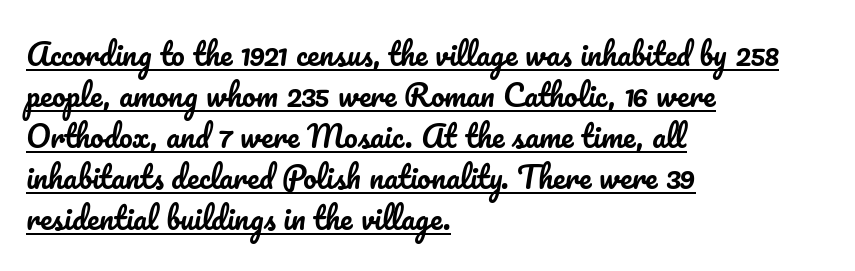
The image shows 30 px text type; set left-aligned, normal line spacing (1.37x), normal letter spacing, underlined; low stroke contrast and a small x-height.
